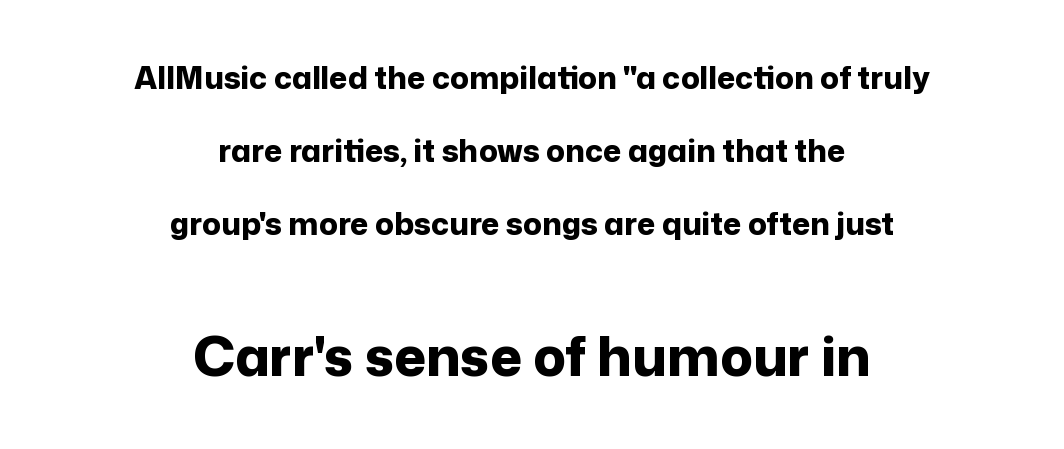
Q: Is the text bold? A: Yes.
Q: Is the text italic (slanted)? A: No, it is upright.
Q: Is the typeface a serif or a sans-serif typeface? A: Sans-serif.
Q: Is the text underlined? A: No.
Q: How is the paragraph aligned? A: Centered.
Q: Is the spacing between letters normal or unusually wide? A: Normal.
Q: Is the spacing between lines tight, normal or loose? A: Loose.
Q: Which block of text is set in a larger size, the first (top) or the second (bottom)? A: The second (bottom) one.
Q: Width (condensed, normal, or wide)? A: Normal.
Q: Stroke contrast? A: Low.
Q: x-height? A: Medium.
Q: Monospaced? A: No.
